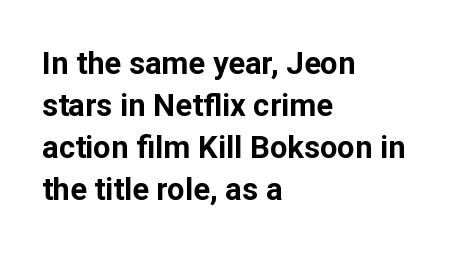
The area under the type is left untouched. Students, observe: this is what conventionally led text looks like. The letters advance in unequal steps, a hallmark of proportional type. Typesetter's note: full bold, strokes at maximum text heaviness. Nope, no serifs anywhere on these letters.
